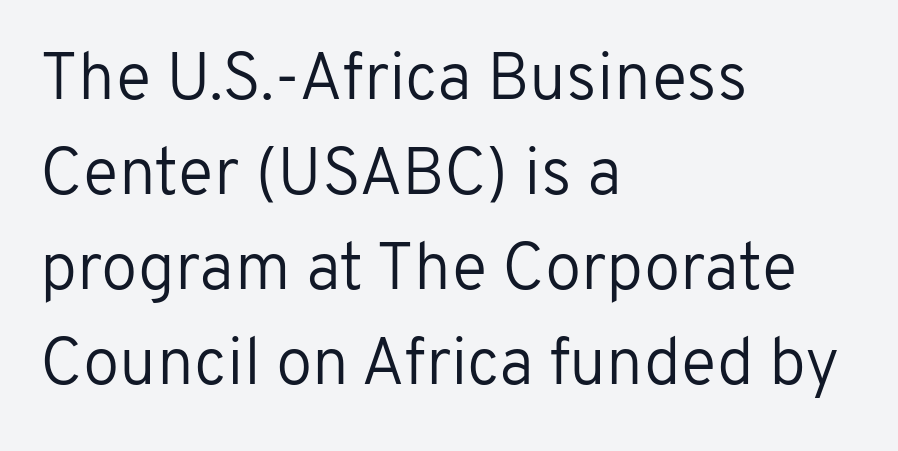
{"serif": "no", "italic": "no", "bold": "no", "weight": "regular", "width": "normal", "stroke_contrast": "low", "x_height": "medium", "monospaced": "no", "underline": "no", "align": "left", "line_spacing": "normal", "line_spacing_ratio": 1.44, "letter_spacing": "normal", "letter_spacing_em": 0.0, "glyph_px": 66}
